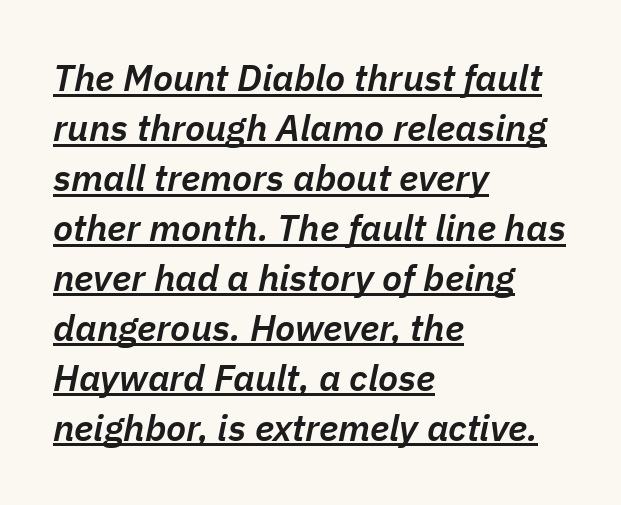
Bold? Not quite — semibold, heavier than regular but stopping short. Short and long lines alike share a common starting point at left. There's an unmistakable incline to the writing here. Does the leading feel generous? No, just average.
